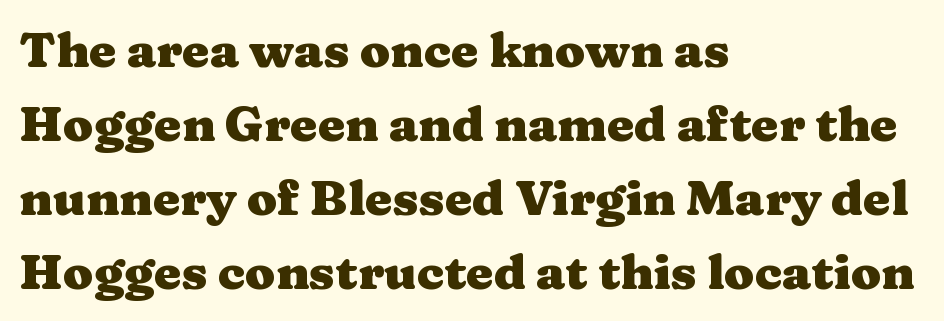
{"serif": "yes", "italic": "no", "bold": "yes", "weight": "heavy", "width": "wide", "stroke_contrast": "medium", "x_height": "medium", "monospaced": "no", "underline": "no", "align": "left", "line_spacing": "normal", "line_spacing_ratio": 1.51, "letter_spacing": "normal", "letter_spacing_em": 0.0, "glyph_px": 49}
